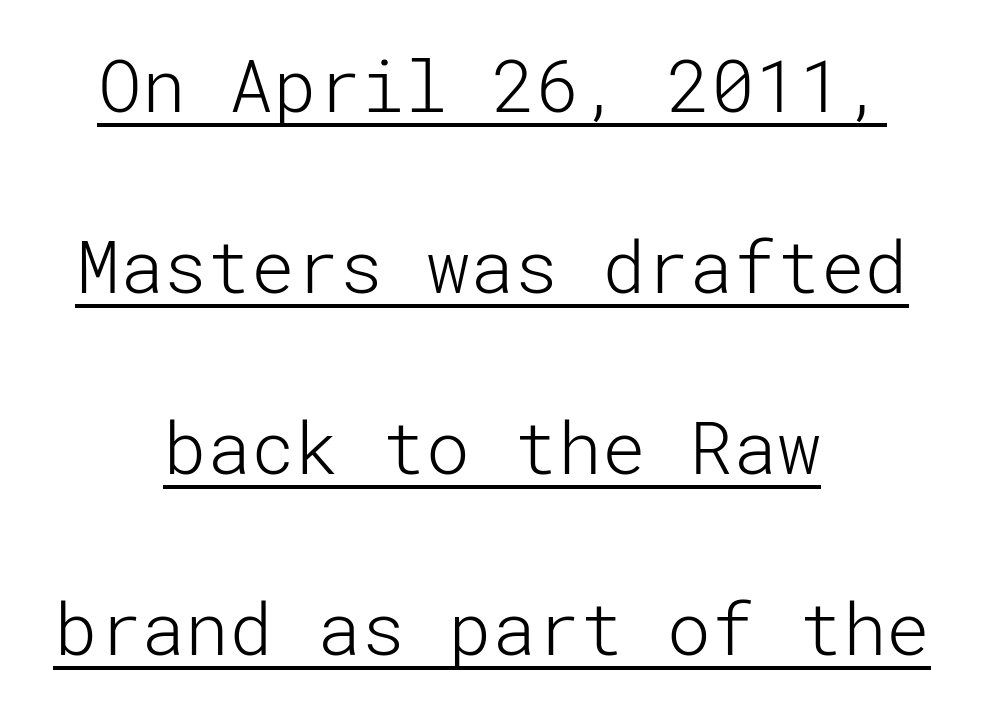
{"serif": "no", "italic": "no", "bold": "no", "weight": "light", "width": "normal", "stroke_contrast": "low", "x_height": "medium", "underline": "yes", "align": "center", "line_spacing": "loose", "line_spacing_ratio": 2.48, "letter_spacing": "normal", "letter_spacing_em": 0.0, "glyph_px": 73}
